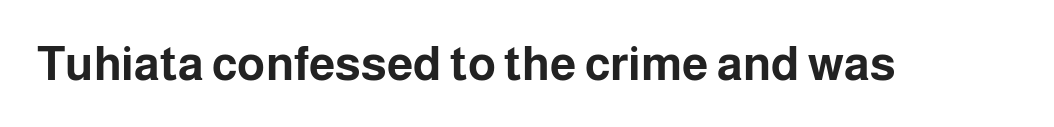
{"serif": "no", "italic": "no", "bold": "yes", "weight": "bold", "width": "normal", "stroke_contrast": "low", "x_height": "medium", "monospaced": "no", "underline": "no", "letter_spacing": "normal", "letter_spacing_em": 0.0, "glyph_px": 47}
